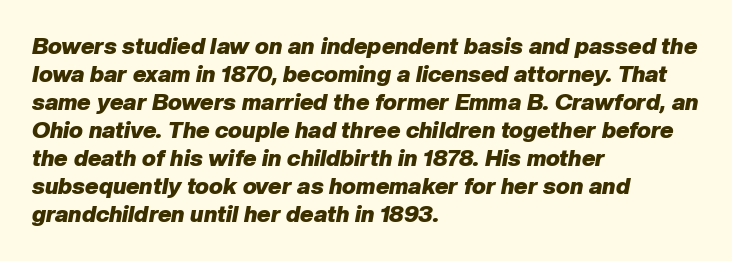
The paragraph has a hard left edge and a soft right edge. Nobody drew a line under any word here. In terms of posture, this sample is oblique. How heavy is the stroke? Heavy — this is a bold. Tracking here is standard; glyphs follow each other at the usual distance.
